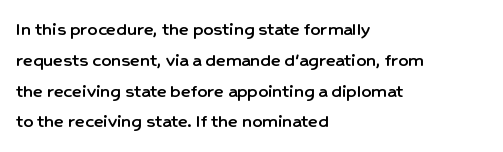
Letter spacing: default. This rendering uses left alignment, leaving the right contour irregular. The axis of the letterforms is exactly vertical. Evenly set lines give the paragraph a standard silhouette.
